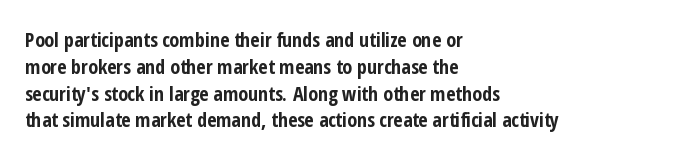
The image shows 20 px bold type, upright; set left-aligned, normal line spacing (1.34x), normal letter spacing, not underlined.
